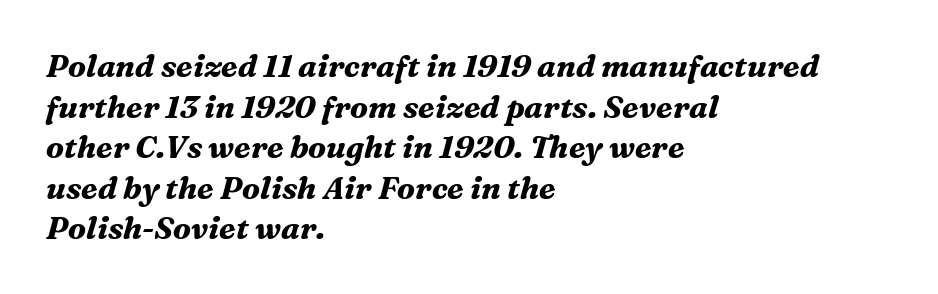
Q: Is the text bold? A: Yes.
Q: Is the text italic (slanted)? A: Yes, it leans right by about 16 degrees.
Q: Is the typeface a serif or a sans-serif typeface? A: Serif.
Q: Is the text underlined? A: No.
Q: How is the paragraph aligned? A: Left-aligned.
Q: Is the spacing between letters normal or unusually wide? A: Normal.
Q: Is the spacing between lines tight, normal or loose? A: Normal.
Q: Width (condensed, normal, or wide)? A: Normal.
Q: Stroke contrast? A: Medium.
Q: x-height? A: Medium.
Q: Monospaced? A: No.
